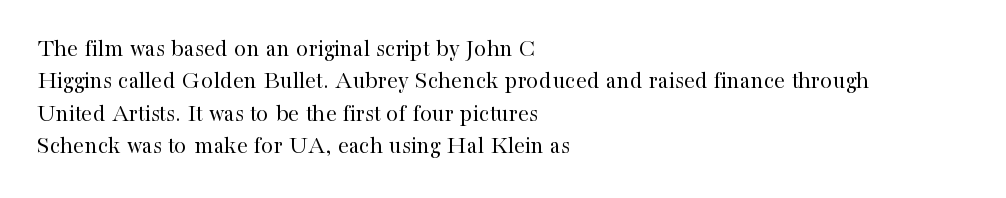
The image shows 25 px text type, upright; set left-aligned, normal line spacing (1.3x), normal letter spacing, not underlined.
